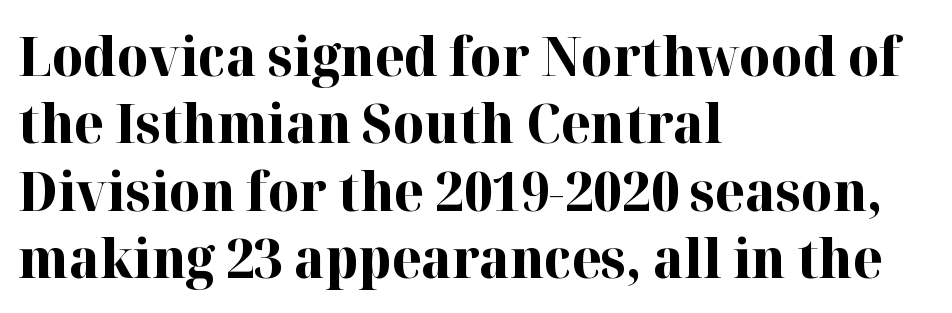
In terms of posture, this sample is upright. Nobody drew a line under any word here. Compared with an ordinary text face, these strokes are far heavier — a full bold. I'd call this a serif setting — the letters wear small feet. A typesetter would call this proportional, since set widths differ per character. This rendering leaves character spacing at its baseline value.
